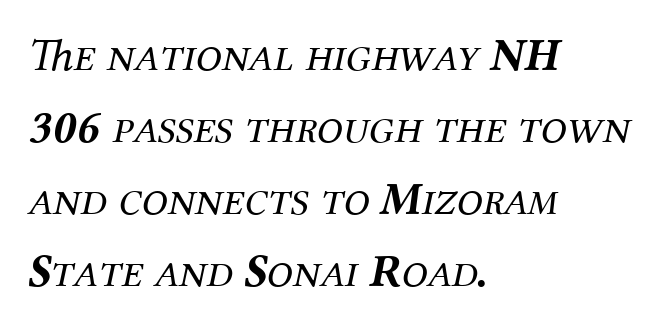
{"serif": "yes", "italic": "yes", "lean": "right", "slant_degrees": 12, "bold": "no", "weight": "regular", "width": "normal", "stroke_contrast": "medium", "x_height": "medium", "monospaced": "no", "underline": "no", "align": "left", "line_spacing": "normal", "line_spacing_ratio": 1.53, "letter_spacing": "normal", "letter_spacing_em": 0.0, "glyph_px": 47}
